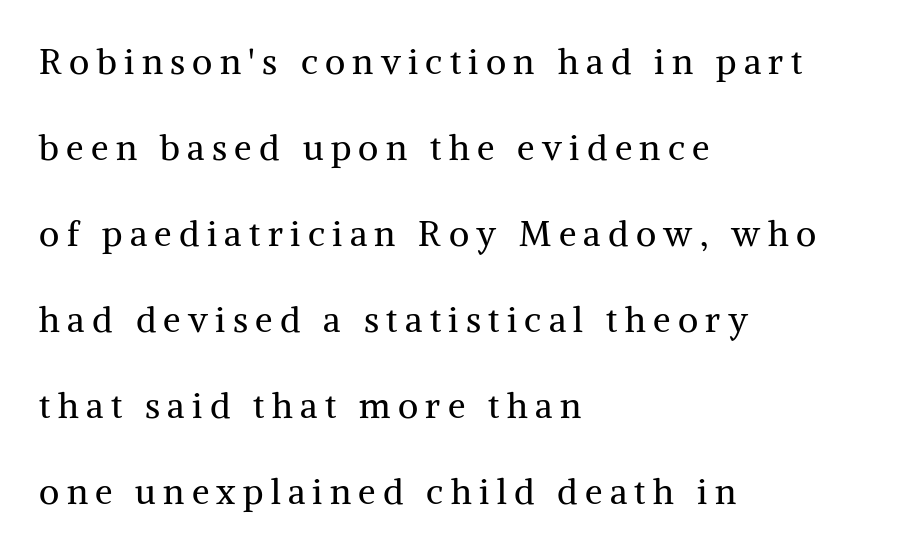
The image shows 35 px regular-weight serif type, upright; set left-aligned, loose line spacing (2.46x), unusually wide letter spacing (+0.21 em), not underlined; medium stroke contrast and a medium x-height.
